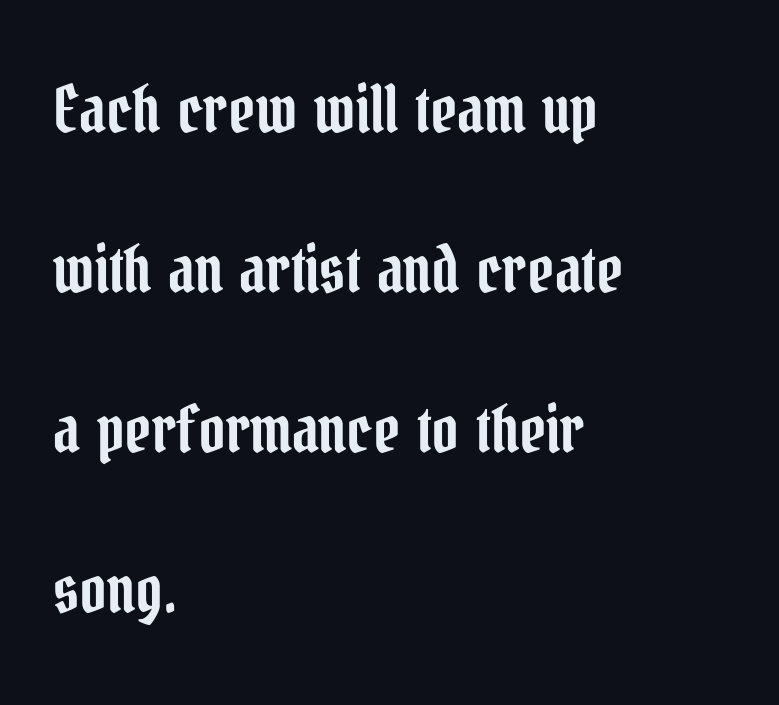
These lines stack with their left ends in a neat column. Look at the tracking — it's just the regular setting, nothing added. Small tapered or slab feet sit at the stroke ends, so this counts as serif. A clean baseline with only descenders dipping below it.
